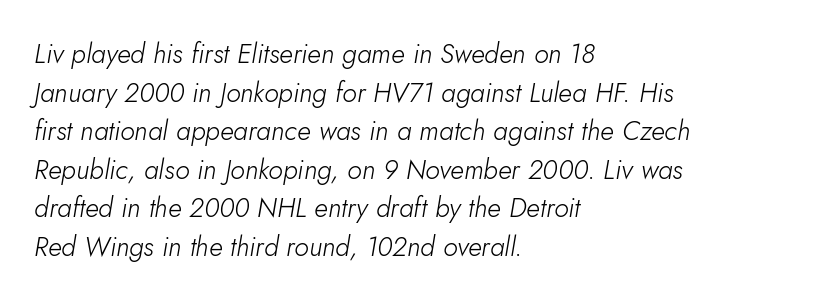
If you drew a line through each stem, it would be angled. Visually the block forms a straight wall on the left and a jagged coastline on the right. Underline: absent. Does extra space separate the letters? No, they use regular spacing. Regular leading.
